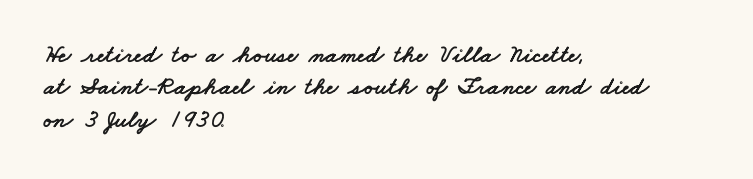
{"underline": "no", "align": "left", "line_spacing": "normal", "line_spacing_ratio": 1.3, "letter_spacing": "normal", "letter_spacing_em": 0.0, "glyph_px": 25}
